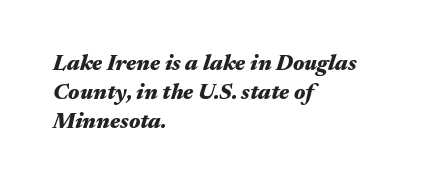
Q: Is the text bold? A: Yes.
Q: Is the text italic (slanted)? A: Yes, it leans right by about 17 degrees.
Q: Is the text underlined? A: No.
Q: How is the paragraph aligned? A: Left-aligned.
Q: Is the spacing between letters normal or unusually wide? A: Normal.
Q: Is the spacing between lines tight, normal or loose? A: Normal.
